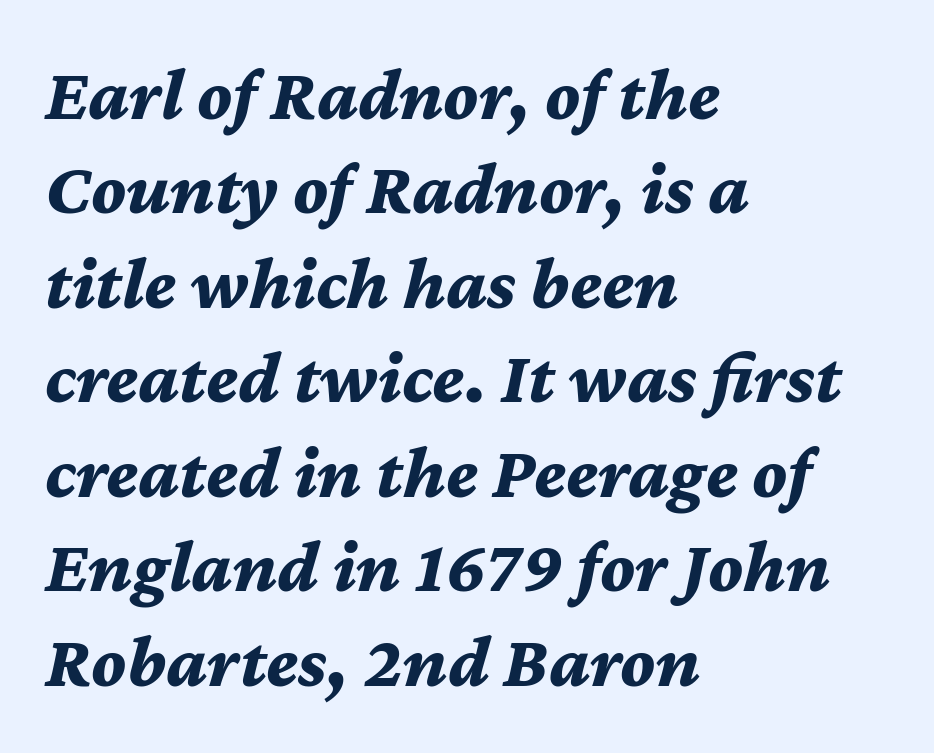
{"italic": "yes", "lean": "right", "slant_degrees": 12, "bold": "yes", "weight": "bold", "width": "normal", "stroke_contrast": "medium", "x_height": "medium", "monospaced": "no", "underline": "no", "align": "left", "line_spacing": "normal", "line_spacing_ratio": 1.26, "letter_spacing": "normal", "letter_spacing_em": 0.0, "glyph_px": 75}
